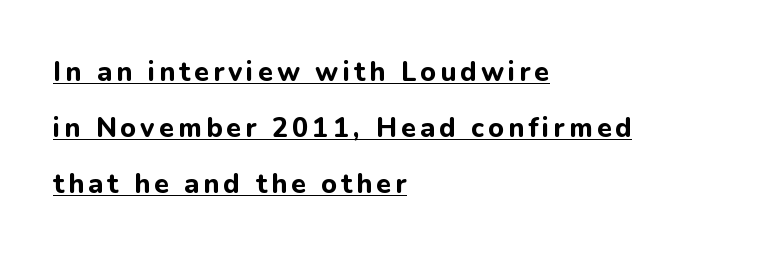
The image shows 27 px bold type, upright; set left-aligned, loose line spacing (2.08x), underlined.
